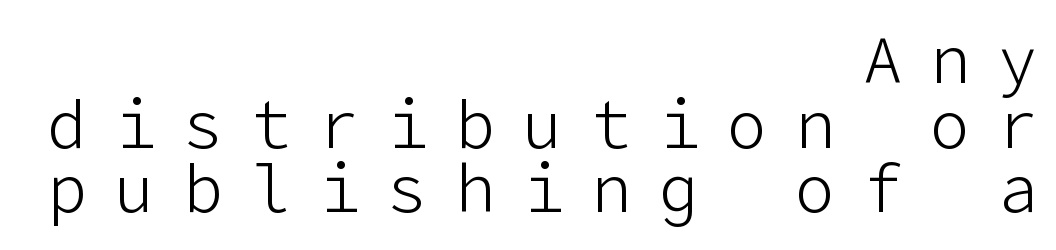
Classification — sans serif. The designer dialed line spacing down below the default. A typesetter would mark this as roman, not italic. The rag falls on the left side of this text block. Display-style spreading of the glyphs; the letterfit is very open. The weight tops out at a normal text grade.
